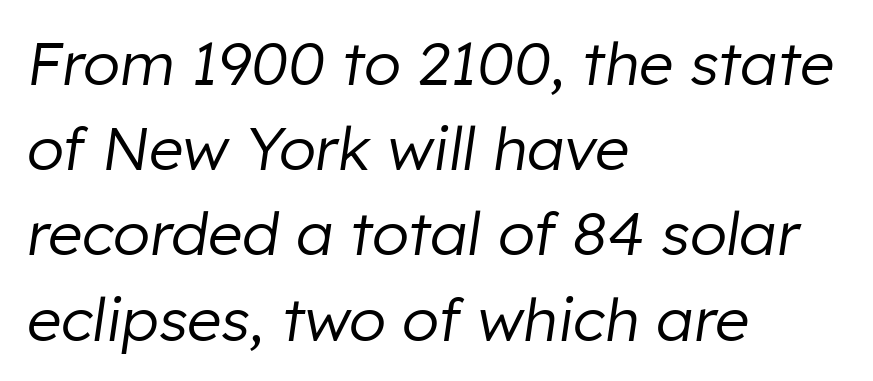
The image shows 60 px regular-weight type, italic (leaning right); set left-aligned, normal line spacing (1.42x), normal letter spacing, not underlined; low stroke contrast and a medium x-height.
